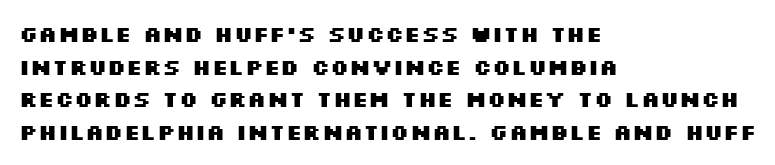
{"italic": "no", "bold": "yes", "underline": "no", "align": "left", "line_spacing": "normal", "line_spacing_ratio": 1.48, "letter_spacing": "normal", "letter_spacing_em": 0.0, "glyph_px": 22}
